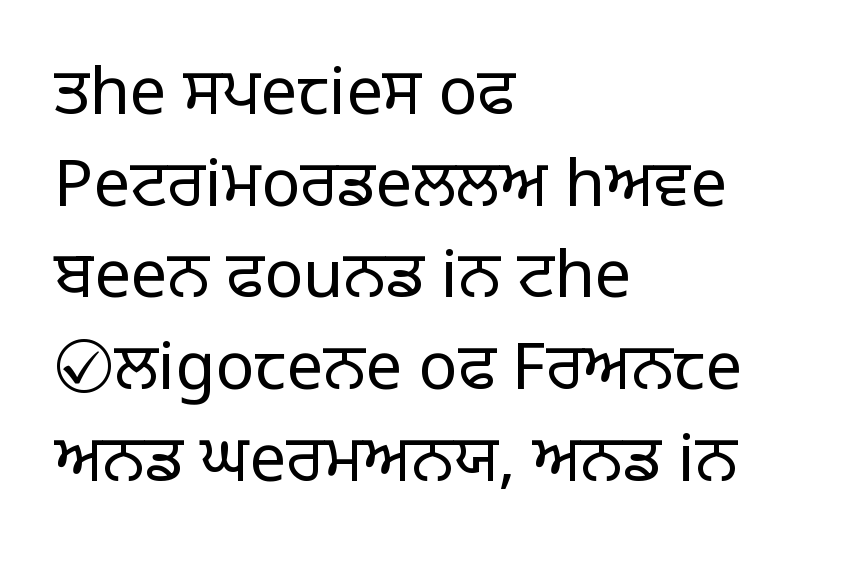
{"serif": "no", "italic": "no", "bold": "no", "weight": "light", "width": "normal", "stroke_contrast": "low", "x_height": "large", "monospaced": "no", "underline": "no", "align": "left", "line_spacing": "normal", "line_spacing_ratio": 1.41, "letter_spacing": "normal", "letter_spacing_em": 0.0, "glyph_px": 65}
